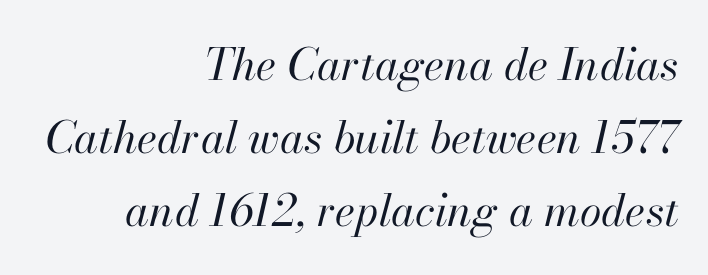
The passage shown is typed in a proportional face where columns would drift. Check the space under the baseline: it is left empty. Students, observe: this is what conventionally led text looks like. These glyphs show unthickened strokes, regular width or finer. Caption: multi-line text, flush right, ragged left. Look at the tracking — it's just the regular setting, nothing added.
